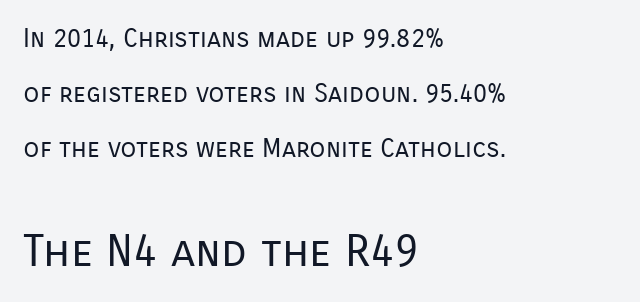
Plain, unruled lines of type. The rendering uses natural spacing where letterforms have individual widths. The lines are quadded left. The font's upright variant was chosen for this text. Caption: upper text group reduced, lower text group enlarged.
